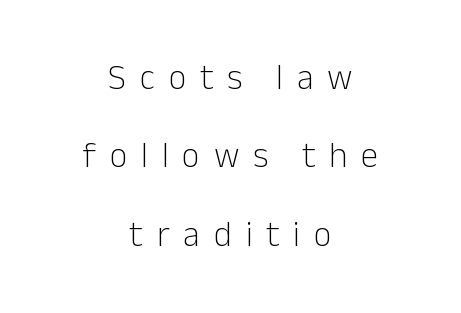
{"serif": "no", "italic": "no", "bold": "no", "weight": "light", "width": "normal", "stroke_contrast": "low", "x_height": "medium", "monospaced": "no", "underline": "no", "align": "center", "line_spacing": "loose", "line_spacing_ratio": 2.24, "letter_spacing": "wide", "letter_spacing_em": 0.39, "glyph_px": 35}
